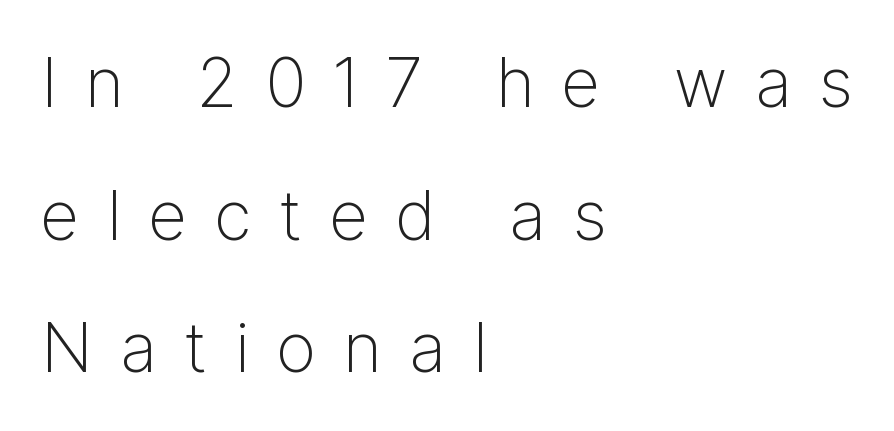
{"serif": "no", "italic": "no", "bold": "no", "weight": "light", "width": "normal", "stroke_contrast": "low", "x_height": "medium", "monospaced": "no", "underline": "no", "align": "left", "line_spacing": "loose", "line_spacing_ratio": 1.95, "letter_spacing": "wide", "letter_spacing_em": 0.41, "glyph_px": 68}
